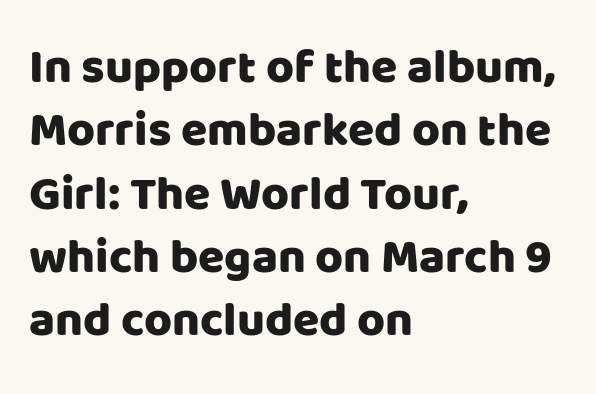
The image shows 48 px sans-serif type, upright; set left-aligned, normal line spacing (1.32x), normal letter spacing, not underlined; low stroke contrast and a large x-height.
